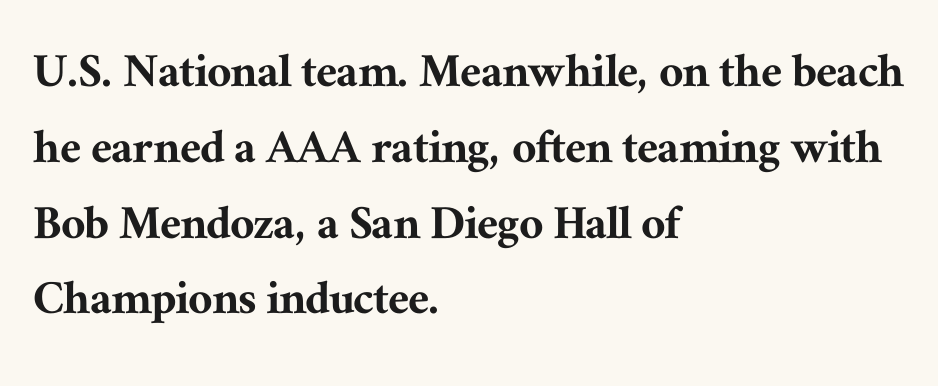
{"serif": "yes", "italic": "no", "width": "normal", "stroke_contrast": "medium", "x_height": "medium", "monospaced": "no", "underline": "no", "align": "left", "line_spacing": "normal", "line_spacing_ratio": 1.43, "letter_spacing": "normal", "letter_spacing_em": 0.0, "glyph_px": 53}
